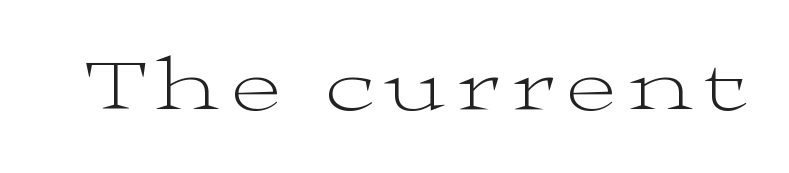
The image shows 76 px light, wide serif type, upright; set not underlined; medium stroke contrast and a medium x-height.
